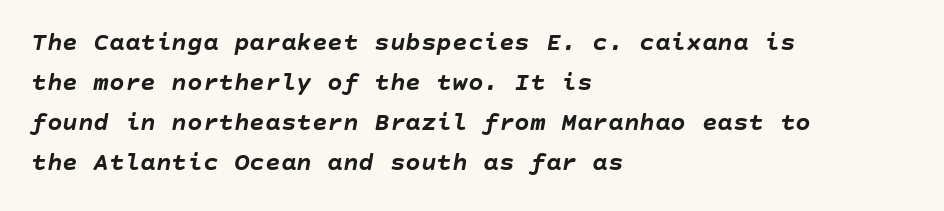
The image shows 26 px bold type, italic (leaning right); set left-aligned, normal line spacing (1.54x), normal letter spacing, not underlined.
